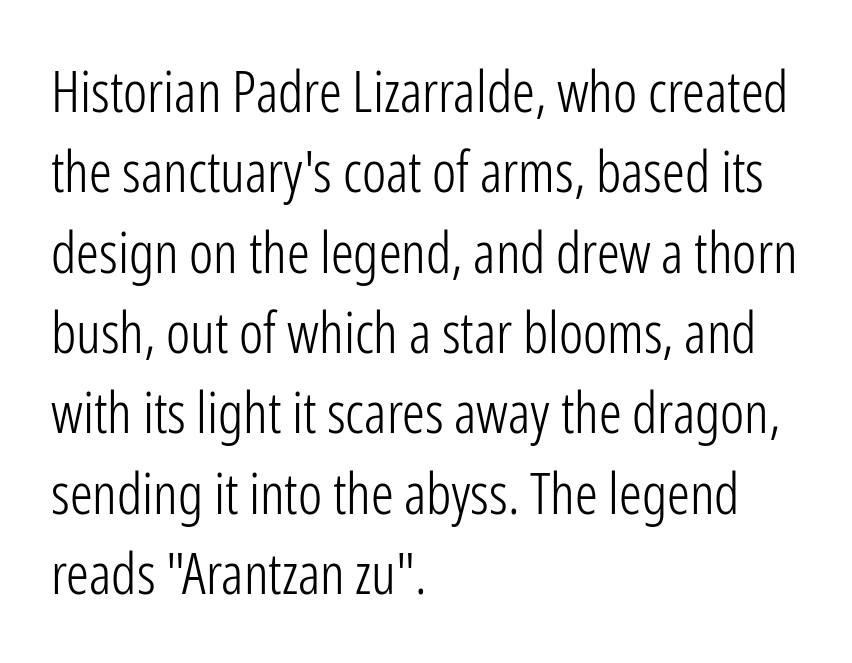
When letters stand straight like this, we call the style roman or upright. This rendering features lettering with no underline. Stems here are at most as thick as an everyday book face. The letters advance in unequal steps, a hallmark of proportional type. Does the leading feel generous? No, just average. These lines keep a tight, regular rhythm from letter to letter.
